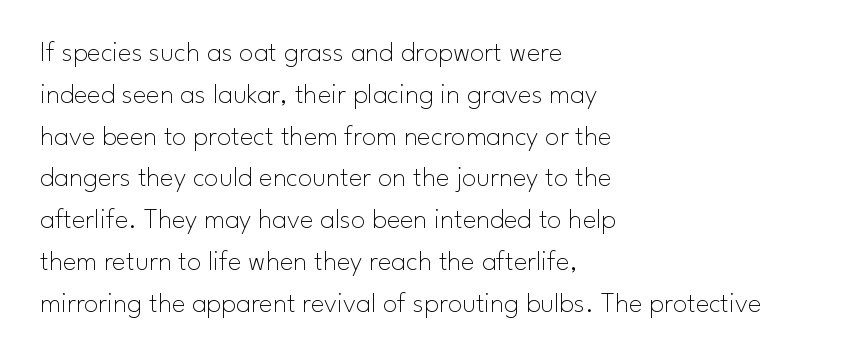
Q: Is the text bold? A: No.
Q: Is the text italic (slanted)? A: No, it is upright.
Q: Is the typeface a serif or a sans-serif typeface? A: Sans-serif.
Q: Is the text underlined? A: No.
Q: How is the paragraph aligned? A: Left-aligned.
Q: Is the spacing between letters normal or unusually wide? A: Normal.
Q: Is the spacing between lines tight, normal or loose? A: Normal.
Q: Width (condensed, normal, or wide)? A: Normal.
Q: Stroke contrast? A: Low.
Q: x-height? A: Small.
Q: Monospaced? A: No.
